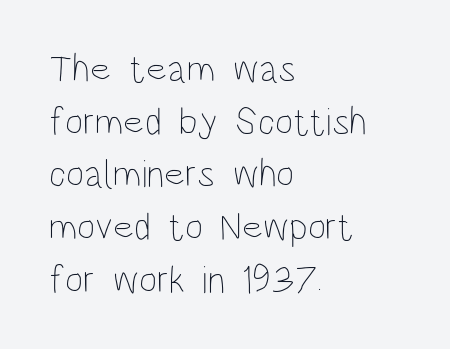
The image shows 39 px thin, condensed type, upright; set left-aligned, normal line spacing (1.35x), normal letter spacing, not underlined; low stroke contrast and a large x-height.
